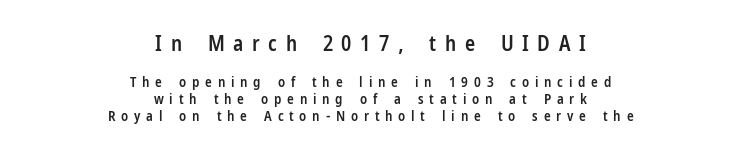
Q: Is the text bold? A: Semi-bold.
Q: Is the text italic (slanted)? A: No, it is upright.
Q: Is the text underlined? A: No.
Q: How is the paragraph aligned? A: Centered.
Q: Is the spacing between letters normal or unusually wide? A: Unusually wide.
Q: Which block of text is set in a larger size, the first (top) or the second (bottom)? A: The first (top) one.
